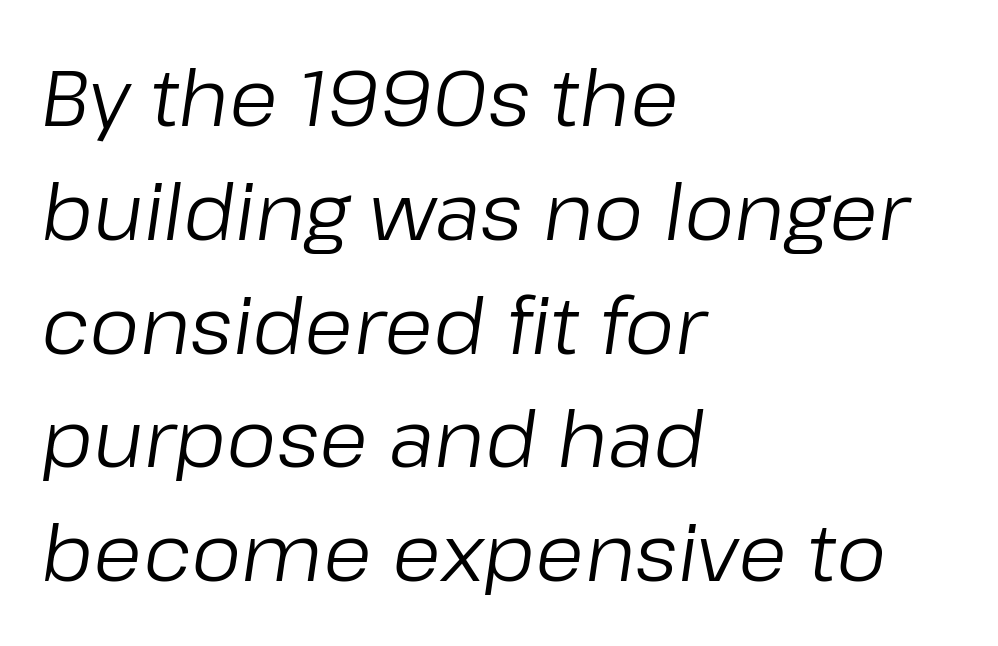
Q: Is the text bold? A: No.
Q: Is the text italic (slanted)? A: Yes, it leans right by about 8 degrees.
Q: Is the text underlined? A: No.
Q: How is the paragraph aligned? A: Left-aligned.
Q: Is the spacing between letters normal or unusually wide? A: Normal.
Q: Is the spacing between lines tight, normal or loose? A: Normal.
Q: Width (condensed, normal, or wide)? A: Normal.
Q: Stroke contrast? A: Low.
Q: x-height? A: Medium.
Q: Monospaced? A: No.
